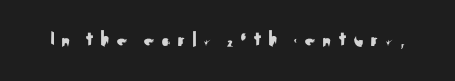
You can tell it's not italic because the verticals are truly vertical. The gap between lines stays unmarked. Display-style spreading of the glyphs; the letterfit is very open.
